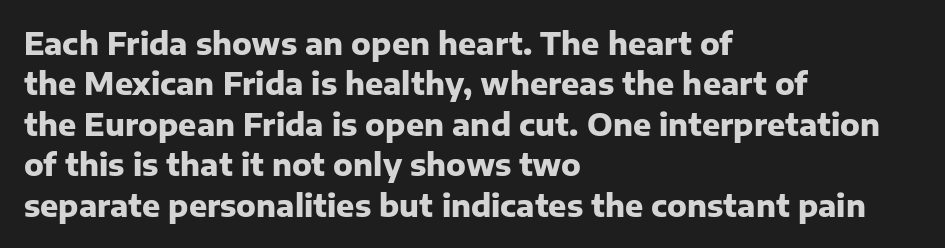
The image shows 30 px heavy sans-serif type, upright; set left-aligned, normal line spacing (1.35x), normal letter spacing, not underlined; low stroke contrast and a medium x-height.
